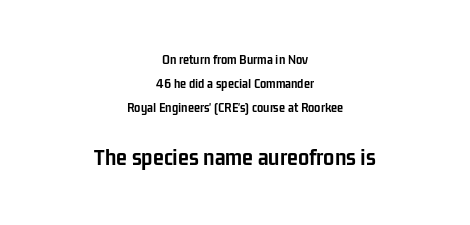
The image shows 25 px bold type, upright; set centered, line spacing 1.72x, normal letter spacing, not underlined; the second (bottom) block is 1.79x larger.
